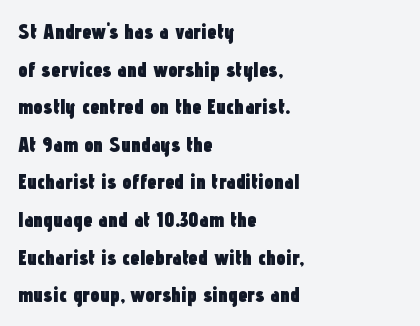
{"italic": "no", "bold": "yes", "underline": "no", "align": "left", "line_spacing_ratio": 1.79, "letter_spacing": "normal", "letter_spacing_em": 0.0, "glyph_px": 21}
